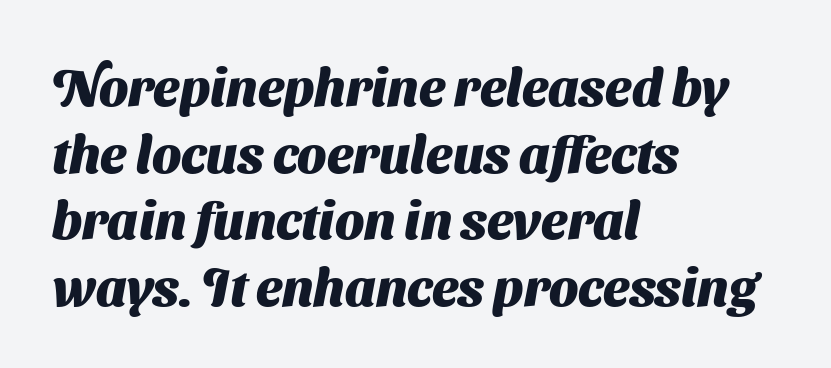
Q: Is the text bold? A: Yes.
Q: Is the typeface a serif or a sans-serif typeface? A: Sans-serif.
Q: Is the text underlined? A: No.
Q: How is the paragraph aligned? A: Left-aligned.
Q: Is the spacing between letters normal or unusually wide? A: Normal.
Q: Is the spacing between lines tight, normal or loose? A: Normal.
Q: Width (condensed, normal, or wide)? A: Normal.
Q: Stroke contrast? A: Medium.
Q: x-height? A: Medium.
Q: Monospaced? A: No.
